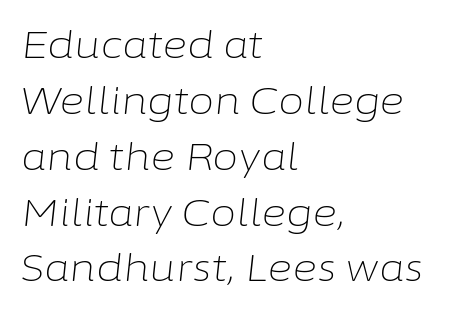
These lines are rendered in a variable-pitch font. The rendering applies a slant to the glyphs. Baseline-to-baseline distance is the conventional proportion of letter height. The paragraph shown leans on its left margin. Unmarked baselines from the first word to the last. The typeface has the unassuming heft of standard copy or less.
